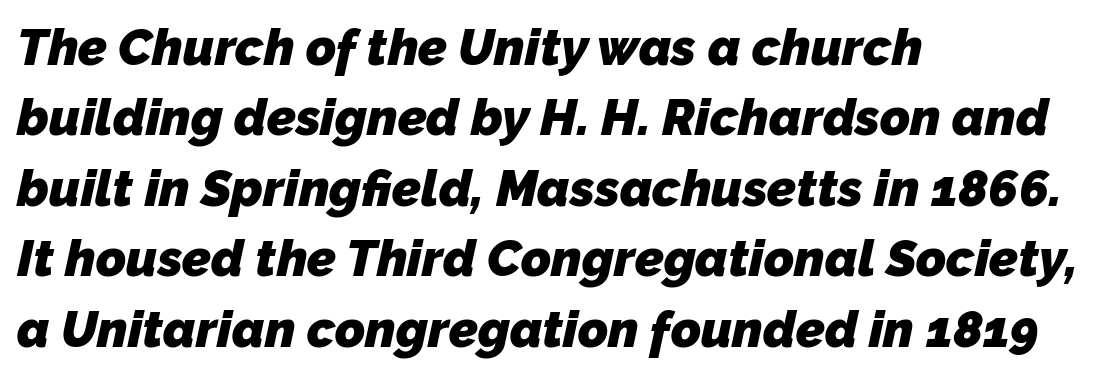
{"serif": "no", "bold": "yes", "weight": "heavy", "width": "normal", "stroke_contrast": "low", "x_height": "medium", "monospaced": "no", "underline": "no", "align": "left", "line_spacing": "normal", "line_spacing_ratio": 1.38, "letter_spacing": "normal", "letter_spacing_em": 0.0, "glyph_px": 51}
